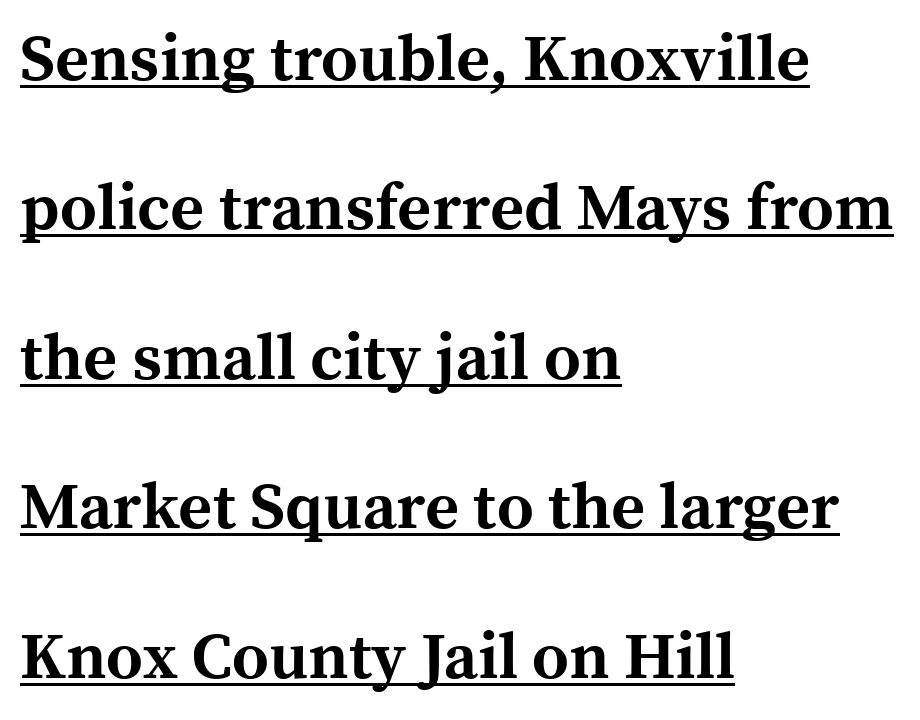
Typographic density is high because the face is bold. The paragraph has a hard left edge and a soft right edge. How would I describe the line gaps? Wide and relaxed. This sample carries an underscore along the baseline area.
